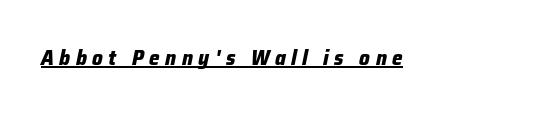
Q: Is the text bold? A: Yes.
Q: Is the text italic (slanted)? A: Yes, it leans right by about 12 degrees.
Q: Is the text underlined? A: Yes.
Q: Is the spacing between letters normal or unusually wide? A: Unusually wide.
